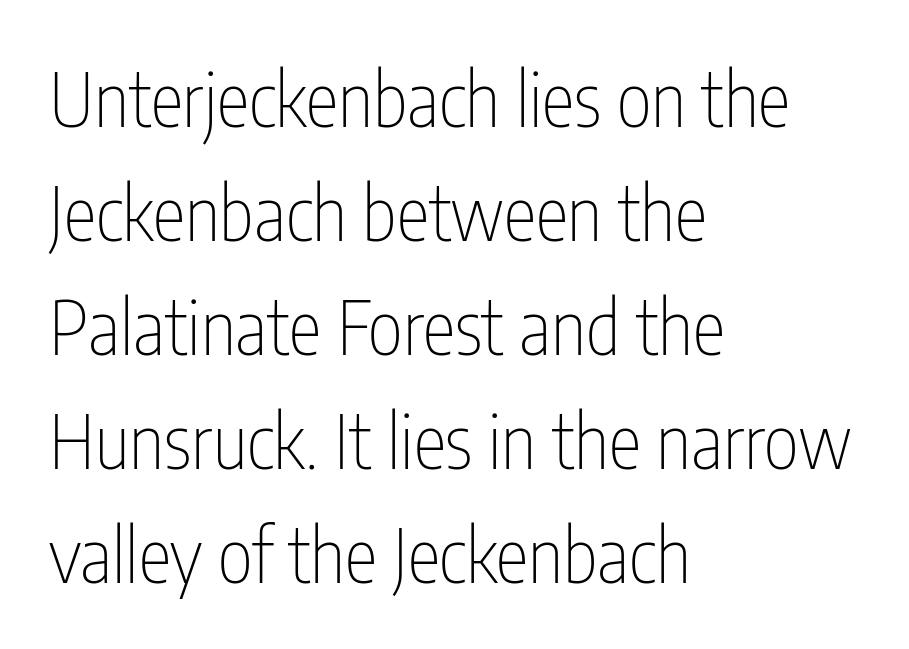
Q: Is the text bold? A: No.
Q: Is the text italic (slanted)? A: No, it is upright.
Q: Is the typeface a serif or a sans-serif typeface? A: Sans-serif.
Q: Is the text underlined? A: No.
Q: How is the paragraph aligned? A: Left-aligned.
Q: Is the spacing between letters normal or unusually wide? A: Normal.
Q: Is the spacing between lines tight, normal or loose? A: Normal.
Q: Width (condensed, normal, or wide)? A: Condensed.
Q: Stroke contrast? A: Low.
Q: x-height? A: Medium.
Q: Monospaced? A: No.
